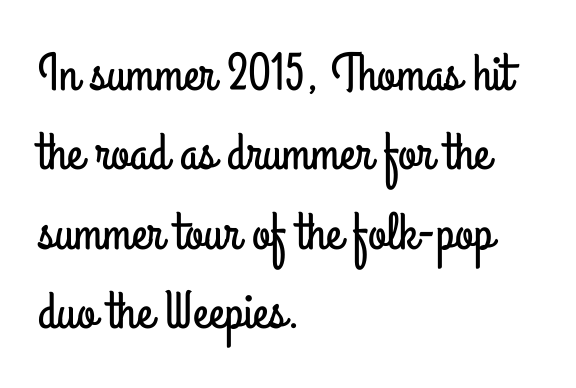
Horizontally, the lines are justified to the leading edge only. Spacing verdict: proportional, widths tailored to each character. The line-height multiplier appears to be the usual default. A roman cut, with each character standing at attention.
